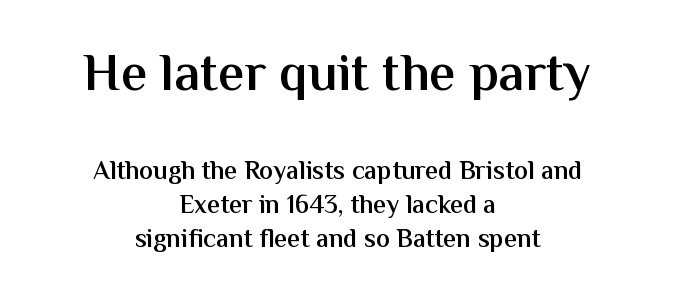
Each row of text sits above clean, open space. Large over small — that's the arrangement of the two blocks here. Stroke terminals: plain, sans-serif. This is the regular roman posture of the typeface. The line-height multiplier appears to be the usual default.
